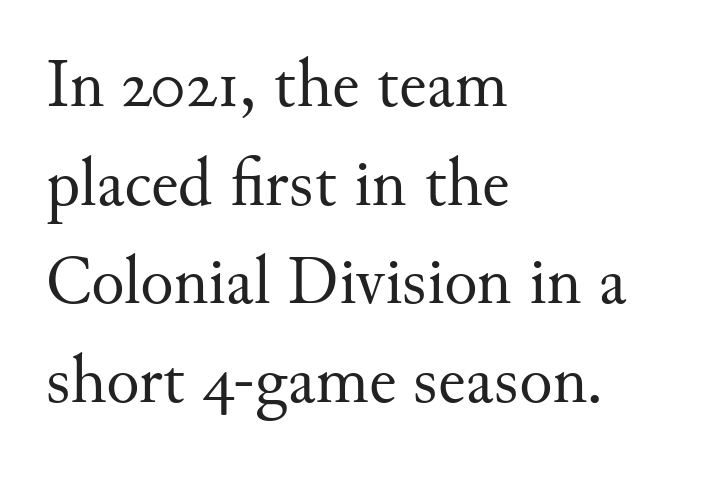
{"serif": "yes", "italic": "no", "bold": "no", "weight": "regular", "width": "normal", "stroke_contrast": "medium", "x_height": "small", "monospaced": "no", "underline": "no", "align": "left", "line_spacing": "normal", "line_spacing_ratio": 1.43, "letter_spacing": "normal", "letter_spacing_em": 0.0, "glyph_px": 69}
